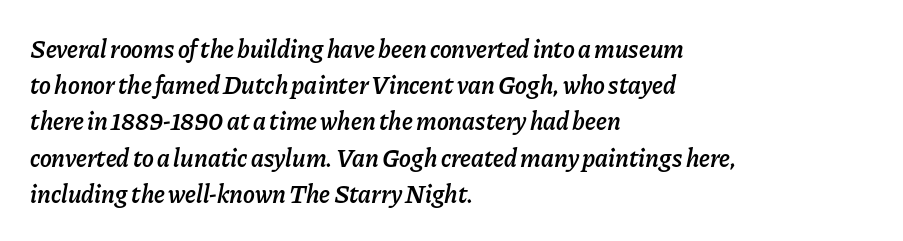
The image shows 25 px text type, italic (leaning right); set left-aligned, normal line spacing (1.45x), normal letter spacing, not underlined.
